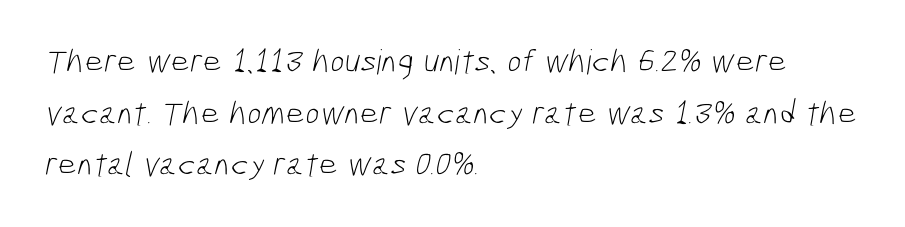
The face used here is proportionally spaced, like ordinary book or web type. Vertical stems look standard width or narrower in stroke. Descenders are the only things crossing below the line. You could call the tracking neutral — neither tight nor loose. The passage is arranged the way most books set body copy — flush left. The face used here is a sans, in the tradition of grotesques and geometrics.
